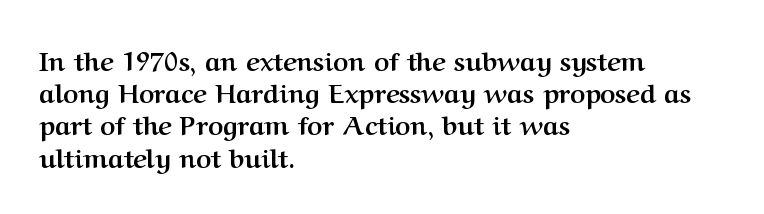
The image shows 26 px bold type, upright; set left-aligned, line spacing 1.24x, normal letter spacing, not underlined.
